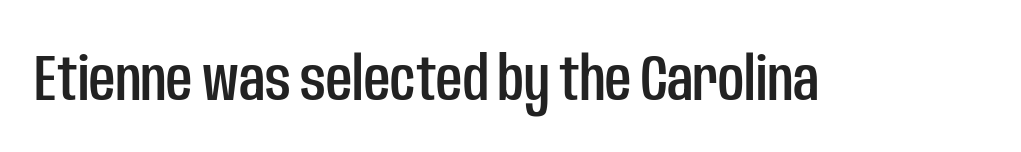
Varying glyph widths throughout — classic text-font behaviour. Posture: vertical. Honestly, there is no underline to notice here at all. The rendering keeps characters at their native spacing. Are there feet on the stems? There aren't — it's a sans.
